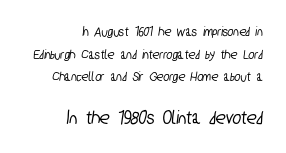
The image shows 20 px text type; set right-aligned, normal line spacing (1.62x), normal letter spacing, not underlined; the second (bottom) block is 1.43x larger.
